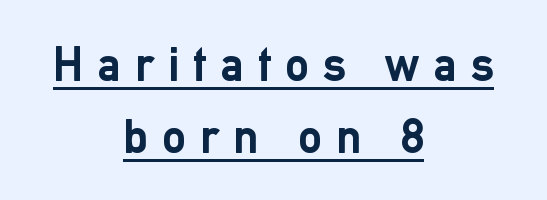
Q: Is the text bold? A: Yes.
Q: Is the text italic (slanted)? A: No, it is upright.
Q: Is the typeface a serif or a sans-serif typeface? A: Sans-serif.
Q: Is the text underlined? A: Yes.
Q: How is the paragraph aligned? A: Centered.
Q: Is the spacing between letters normal or unusually wide? A: Unusually wide.
Q: Is the spacing between lines tight, normal or loose? A: Normal.
Q: Width (condensed, normal, or wide)? A: Normal.
Q: Stroke contrast? A: Low.
Q: x-height? A: Medium.
Q: Monospaced? A: No.
